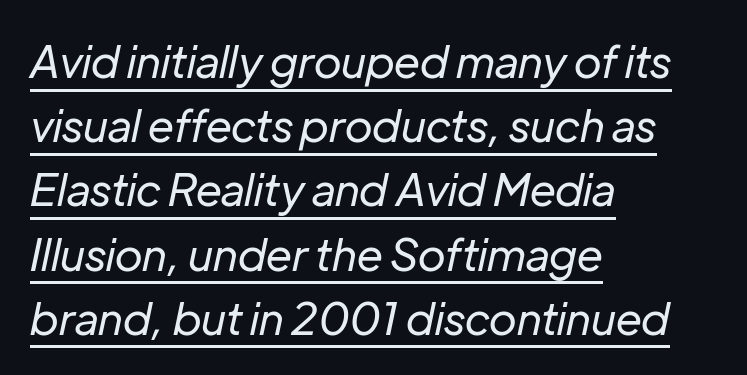
The image shows 44 px regular-weight type, italic (leaning right); set left-aligned, normal line spacing (1.46x), normal letter spacing, underlined; low stroke contrast and a medium x-height.
